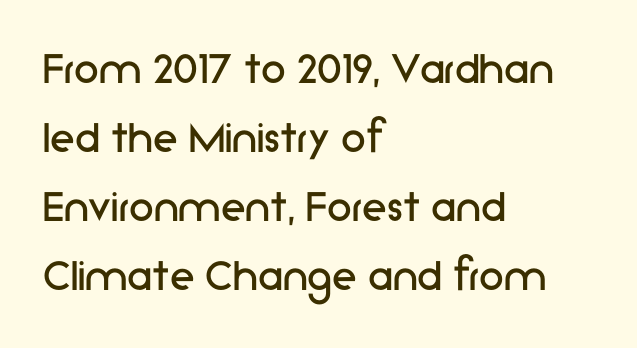
{"serif": "no", "italic": "no", "bold": "no", "weight": "regular", "width": "normal", "stroke_contrast": "low", "x_height": "medium", "monospaced": "no", "underline": "no", "align": "left", "line_spacing": "normal", "line_spacing_ratio": 1.38, "letter_spacing": "normal", "letter_spacing_em": 0.0, "glyph_px": 50}
